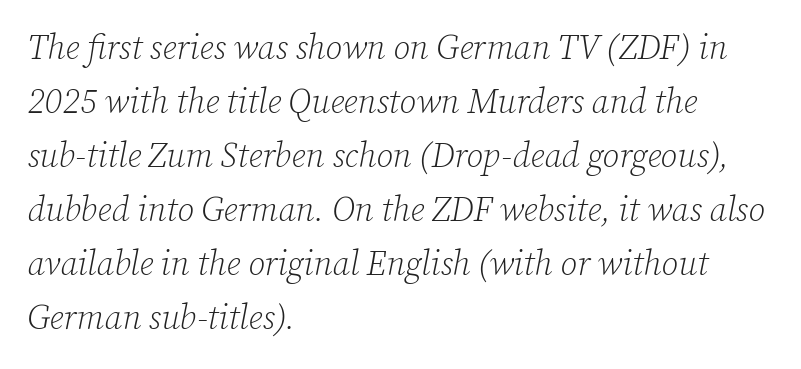
Q: Is the text bold? A: No.
Q: Is the text italic (slanted)? A: Yes, it leans right by about 12 degrees.
Q: Is the typeface a serif or a sans-serif typeface? A: Serif.
Q: Is the text underlined? A: No.
Q: How is the paragraph aligned? A: Left-aligned.
Q: Is the spacing between letters normal or unusually wide? A: Normal.
Q: Is the spacing between lines tight, normal or loose? A: Normal.
Q: Width (condensed, normal, or wide)? A: Normal.
Q: Stroke contrast? A: Low.
Q: x-height? A: Medium.
Q: Monospaced? A: No.
